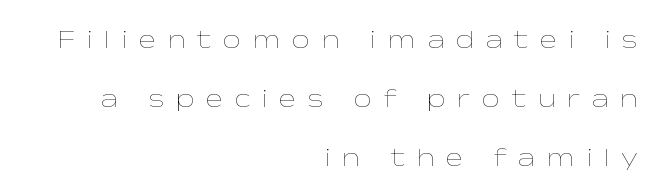
{"italic": "no", "bold": "no", "underline": "no", "align": "right", "line_spacing": "loose", "line_spacing_ratio": 2.26, "letter_spacing": "wide", "letter_spacing_em": 0.44, "glyph_px": 26}
